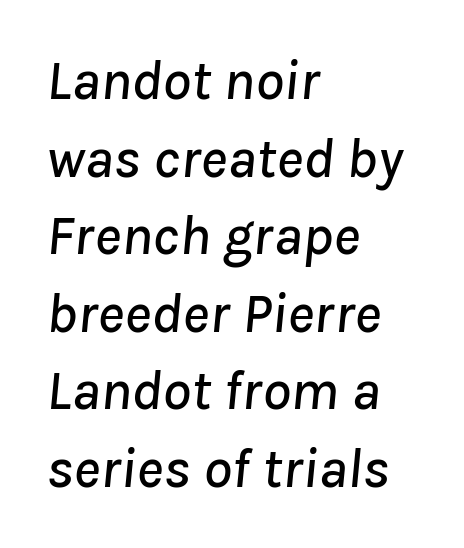
The image shows 57 px text type, italic (leaning right); set left-aligned, normal line spacing (1.36x), normal letter spacing, not underlined; low stroke contrast and a medium x-height.
